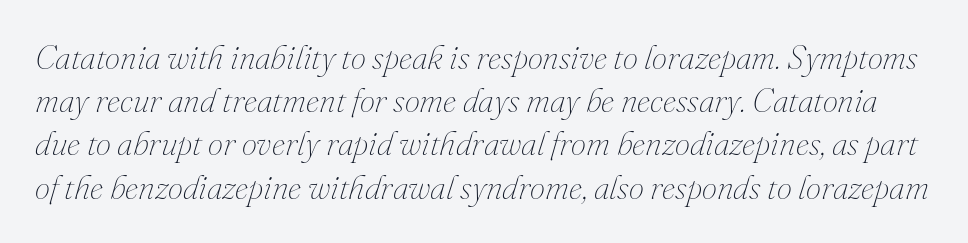
Q: Is the text bold? A: No.
Q: Is the text italic (slanted)? A: Yes, it leans right by about 16 degrees.
Q: Is the text underlined? A: No.
Q: Is the spacing between letters normal or unusually wide? A: Normal.
Q: Is the spacing between lines tight, normal or loose? A: Normal.
Q: Width (condensed, normal, or wide)? A: Normal.
Q: Stroke contrast? A: Medium.
Q: x-height? A: Small.
Q: Monospaced? A: No.
